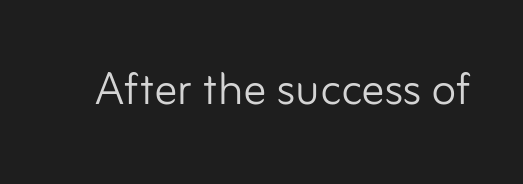
Q: Is the text bold? A: No.
Q: Is the text italic (slanted)? A: No, it is upright.
Q: Is the typeface a serif or a sans-serif typeface? A: Sans-serif.
Q: Is the text underlined? A: No.
Q: Is the spacing between letters normal or unusually wide? A: Normal.
Q: Width (condensed, normal, or wide)? A: Normal.
Q: Stroke contrast? A: Low.
Q: x-height? A: Small.
Q: Monospaced? A: No.
